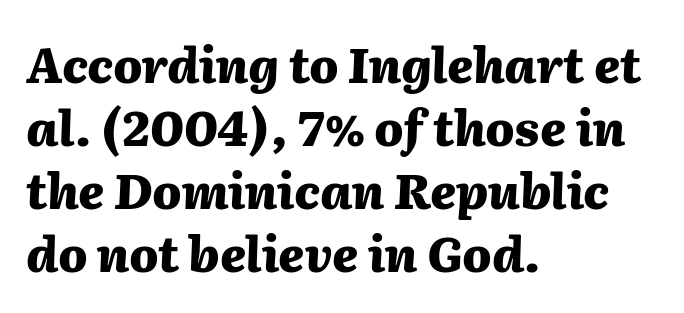
The image shows 48 px heavy type, italic (leaning right); set left-aligned, normal line spacing (1.31x), normal letter spacing, not underlined; medium stroke contrast and a medium x-height.
